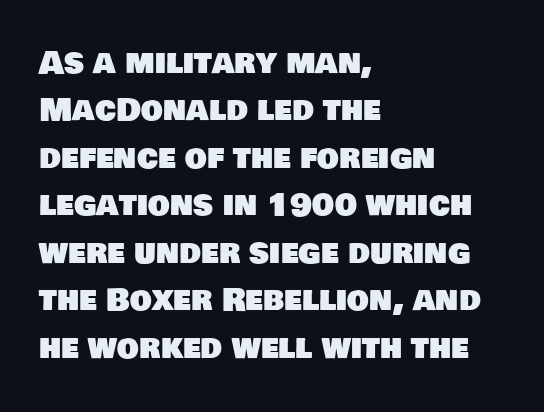
Q: Is the typeface a serif or a sans-serif typeface? A: Sans-serif.
Q: Is the text underlined? A: No.
Q: How is the paragraph aligned? A: Left-aligned.
Q: Is the spacing between letters normal or unusually wide? A: Normal.
Q: Is the spacing between lines tight, normal or loose? A: Normal.
Q: Width (condensed, normal, or wide)? A: Normal.
Q: Stroke contrast? A: Low.
Q: x-height? A: Large.
Q: Monospaced? A: No.
